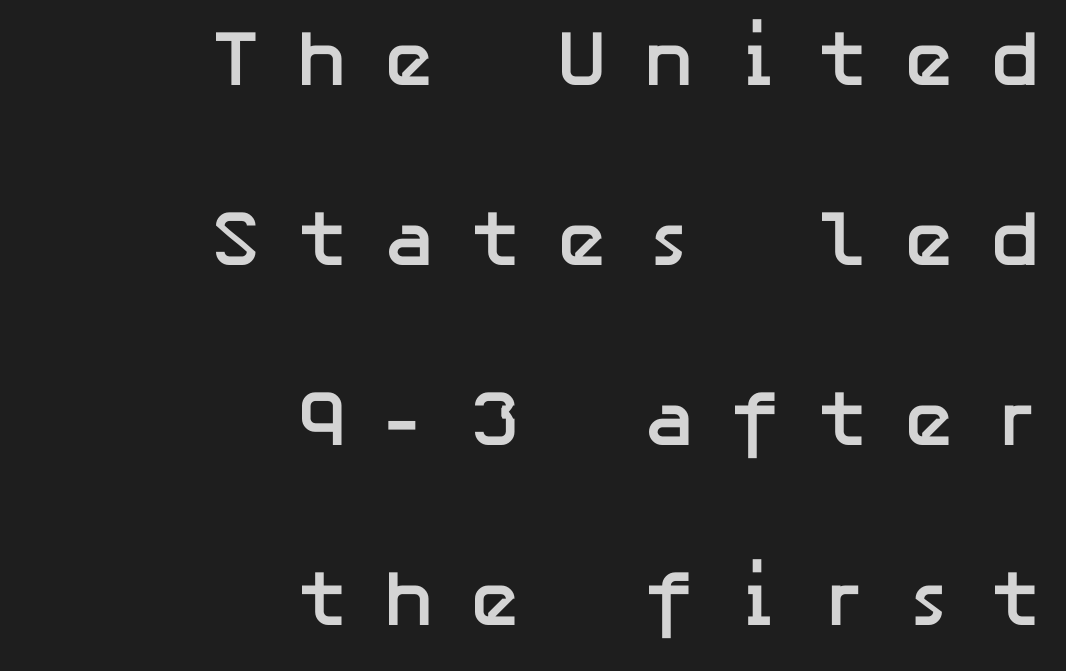
The image shows 79 px semibold sans-serif type, upright; set right-aligned, loose line spacing (2.28x), unusually wide letter spacing (+0.43 em), not underlined; low stroke contrast and a medium x-height.
